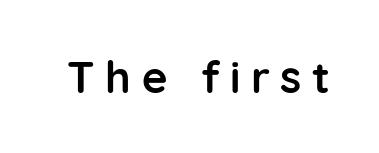
The passage shown is not underscored anywhere. Observe the absence of serifs on each vertical stroke in this sample. Inter-character spacing is expanded well beyond the font's built-in metrics. In terms of posture, this sample is upright. Weight: bold. Character widths vary here, with narrow letters taking less room than wide ones.
